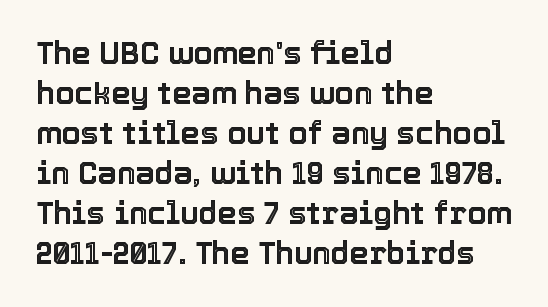
The image shows 31 px text type, upright; set left-aligned, normal line spacing (1.29x), normal letter spacing, not underlined; a medium x-height.
